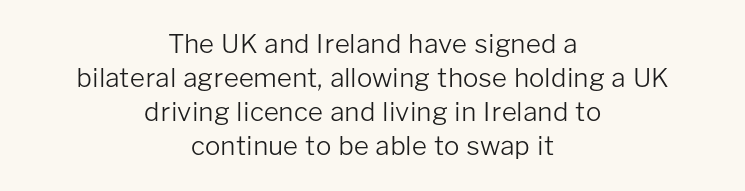
Q: Is the text bold? A: No.
Q: Is the text italic (slanted)? A: No, it is upright.
Q: Is the text underlined? A: No.
Q: How is the paragraph aligned? A: Centered.
Q: Is the spacing between letters normal or unusually wide? A: Normal.
Q: Is the spacing between lines tight, normal or loose? A: Normal.
